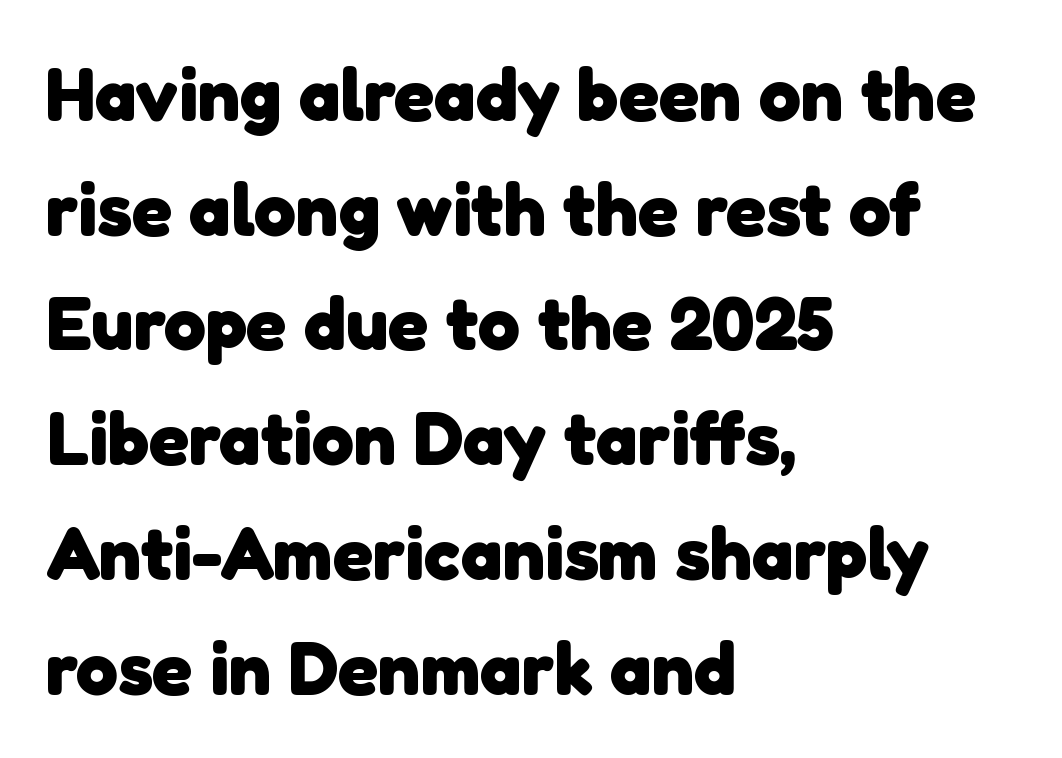
{"serif": "no", "bold": "yes", "weight": "heavy", "width": "normal", "stroke_contrast": "low", "x_height": "medium", "monospaced": "no", "underline": "no", "align": "left", "line_spacing": "normal", "line_spacing_ratio": 1.53, "letter_spacing": "normal", "letter_spacing_em": 0.0, "glyph_px": 75}
